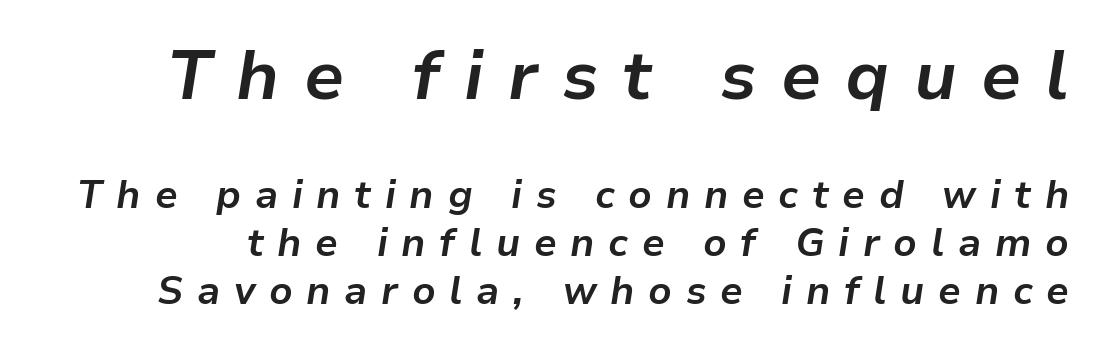
The image shows 69 px bold type, italic (leaning right); set line spacing 1.22x, unusually wide letter spacing (+0.35 em), not underlined; the first (top) block is 1.77x larger; low stroke contrast and a medium x-height.
